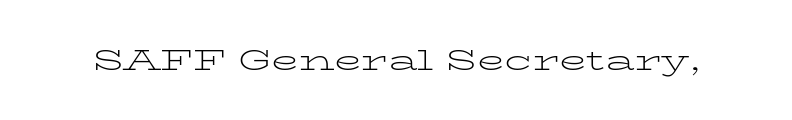
Q: Is the text bold? A: No.
Q: Is the text italic (slanted)? A: No, it is upright.
Q: Is the typeface a serif or a sans-serif typeface? A: Serif.
Q: Is the text underlined? A: No.
Q: Is the spacing between letters normal or unusually wide? A: Normal.
Q: Width (condensed, normal, or wide)? A: Wide.
Q: Stroke contrast? A: Low.
Q: x-height? A: Medium.
Q: Monospaced? A: No.
